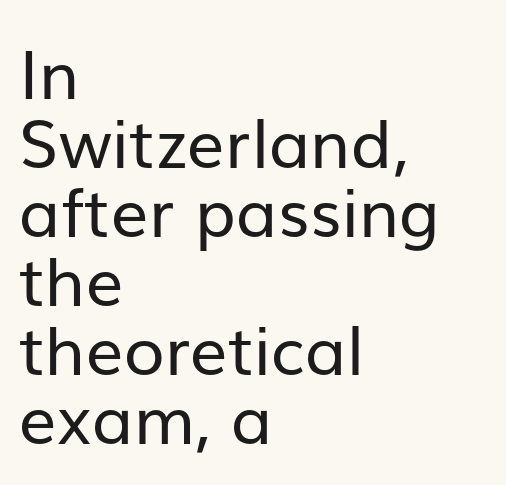
{"serif": "no", "italic": "no", "bold": "no", "weight": "regular", "width": "normal", "stroke_contrast": "low", "x_height": "medium", "monospaced": "no", "underline": "no", "align": "left", "line_spacing": "tight", "line_spacing_ratio": 1.03, "letter_spacing": "normal", "letter_spacing_em": 0.0, "glyph_px": 67}
